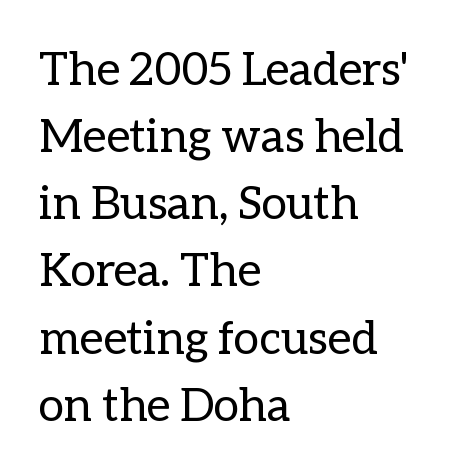
The image shows 46 px regular-weight type, upright; set left-aligned, normal line spacing (1.46x), normal letter spacing, not underlined; low stroke contrast and a medium x-height.
